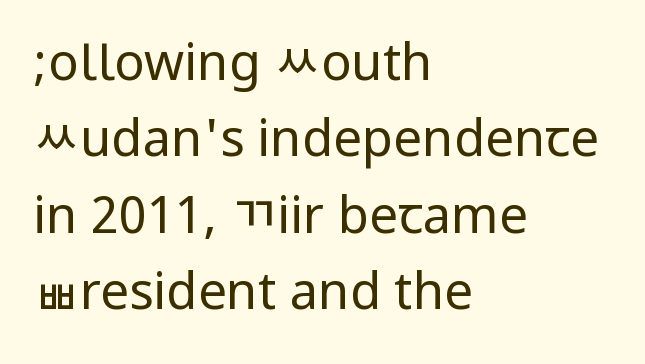
Q: Is the text bold? A: No.
Q: Is the text italic (slanted)? A: No, it is upright.
Q: Is the typeface a serif or a sans-serif typeface? A: Sans-serif.
Q: Is the text underlined? A: No.
Q: How is the paragraph aligned? A: Left-aligned.
Q: Is the spacing between letters normal or unusually wide? A: Normal.
Q: Is the spacing between lines tight, normal or loose? A: Normal.
Q: Width (condensed, normal, or wide)? A: Condensed.
Q: Stroke contrast? A: Low.
